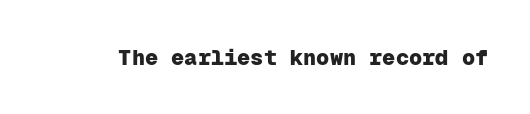
Q: Is the text bold? A: Yes.
Q: Is the text italic (slanted)? A: No, it is upright.
Q: Is the text underlined? A: No.
Q: Is the spacing between letters normal or unusually wide? A: Normal.
